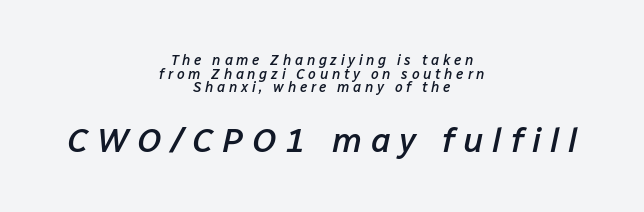
The image shows 34 px semibold type, italic (leaning right); set centered, tight line spacing (0.97x), unusually wide letter spacing (+0.26 em), not underlined; the second (bottom) block is 2.43x larger; low stroke contrast and a medium x-height.
